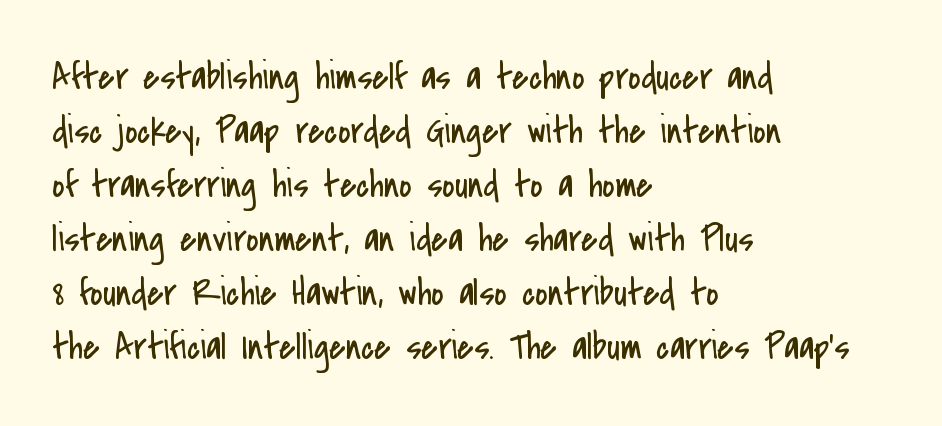
{"serif": "no", "italic": "no", "bold": "no", "weight": "regular", "width": "condensed", "stroke_contrast": "low", "x_height": "small", "monospaced": "no", "underline": "no", "align": "left", "line_spacing": "normal", "line_spacing_ratio": 1.42, "letter_spacing": "normal", "letter_spacing_em": 0.0, "glyph_px": 38}
